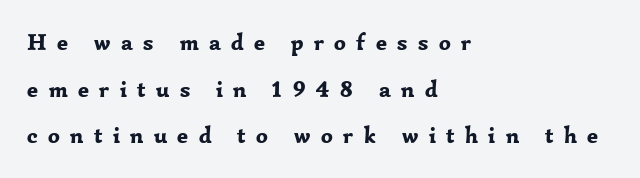
Q: Is the text bold? A: Yes.
Q: Is the text italic (slanted)? A: No, it is upright.
Q: Is the text underlined? A: No.
Q: How is the paragraph aligned? A: Left-aligned.
Q: Is the spacing between letters normal or unusually wide? A: Unusually wide.
Q: Is the spacing between lines tight, normal or loose? A: Loose.
